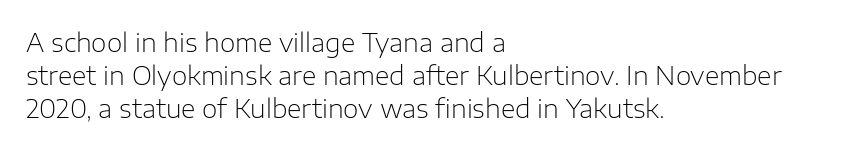
Q: Is the text bold? A: No.
Q: Is the text italic (slanted)? A: No, it is upright.
Q: Is the text underlined? A: No.
Q: How is the paragraph aligned? A: Left-aligned.
Q: Is the spacing between letters normal or unusually wide? A: Normal.
Q: Is the spacing between lines tight, normal or loose? A: Normal.
